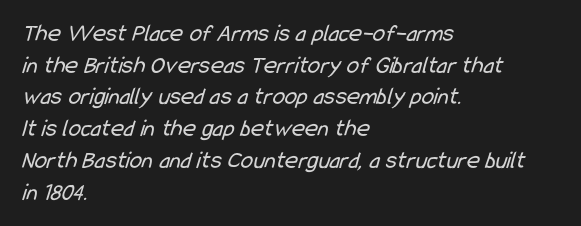
Q: Is the text bold? A: No.
Q: Is the text underlined? A: No.
Q: How is the paragraph aligned? A: Left-aligned.
Q: Is the spacing between letters normal or unusually wide? A: Normal.
Q: Is the spacing between lines tight, normal or loose? A: Normal.
